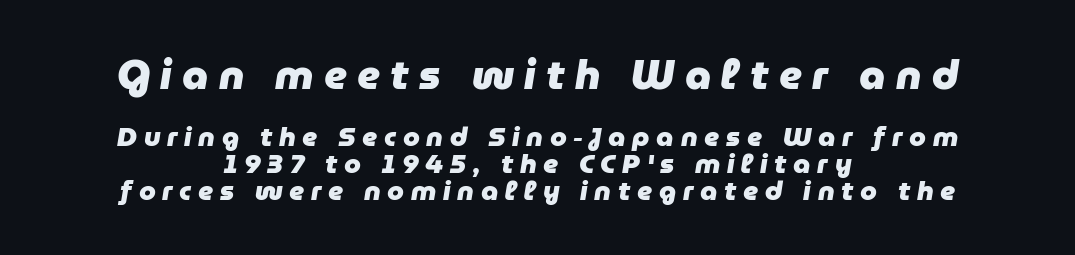
Q: Is the text bold? A: Yes.
Q: Is the text italic (slanted)? A: Yes, it leans right by about 9 degrees.
Q: Is the text underlined? A: No.
Q: How is the paragraph aligned? A: Centered.
Q: Is the spacing between letters normal or unusually wide? A: Unusually wide.
Q: Is the spacing between lines tight, normal or loose? A: Tight.
Q: Which block of text is set in a larger size, the first (top) or the second (bottom)? A: The first (top) one.
Q: Width (condensed, normal, or wide)? A: Normal.
Q: Stroke contrast? A: Low.
Q: x-height? A: Medium.
Q: Monospaced? A: No.
